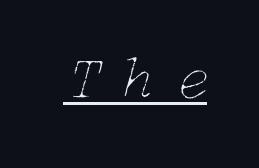
Q: Is the text bold? A: No.
Q: Is the text italic (slanted)? A: Yes, it leans right by about 15 degrees.
Q: Is the text underlined? A: Yes.
Q: Is the spacing between letters normal or unusually wide? A: Unusually wide.
Q: Width (condensed, normal, or wide)? A: Normal.
Q: Stroke contrast? A: Low.
Q: x-height? A: Medium.
